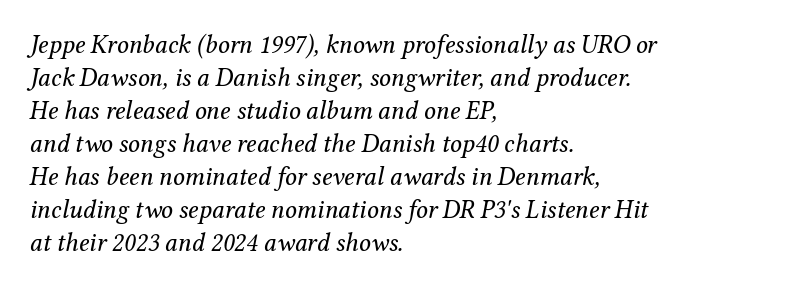
Ink coverage per letter is moderate at most. The rendering uses a moderate line-height, typical for paragraphs. The gap between lines stays unmarked. This rendering uses left alignment, leaving the right contour irregular. Here the glyphs are tracked normally, forming tight word shapes.
